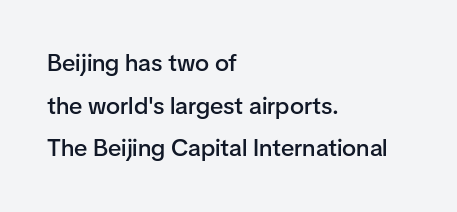
{"italic": "no", "bold": "semi", "underline": "no", "align": "left", "line_spacing_ratio": 1.78, "letter_spacing": "normal", "letter_spacing_em": 0.0, "glyph_px": 24}
